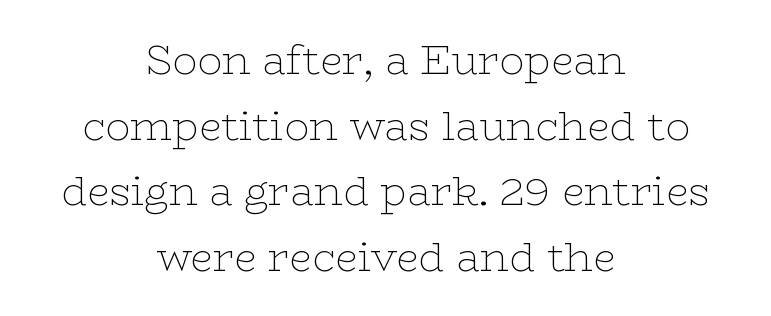
{"serif": "yes", "italic": "no", "bold": "no", "weight": "thin", "width": "wide", "stroke_contrast": "low", "x_height": "medium", "monospaced": "no", "underline": "no", "align": "center", "line_spacing": "normal", "line_spacing_ratio": 1.6, "letter_spacing": "normal", "letter_spacing_em": 0.0, "glyph_px": 41}
